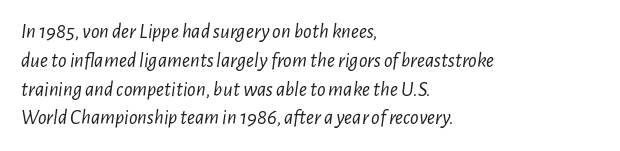
{"italic": "yes", "lean": "right", "slant_degrees": 7, "bold": "no", "underline": "no", "align": "left", "line_spacing": "normal", "line_spacing_ratio": 1.37, "letter_spacing": "normal", "letter_spacing_em": 0.0, "glyph_px": 21}
